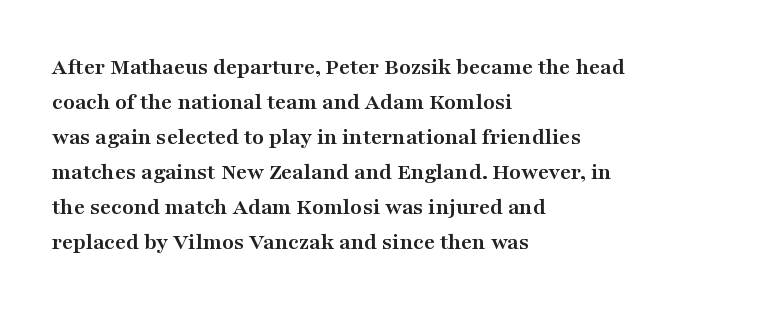
Q: Is the text bold? A: Yes.
Q: Is the text italic (slanted)? A: No, it is upright.
Q: Is the text underlined? A: No.
Q: How is the paragraph aligned? A: Left-aligned.
Q: Is the spacing between letters normal or unusually wide? A: Normal.
Q: Is the spacing between lines tight, normal or loose? A: Normal.
